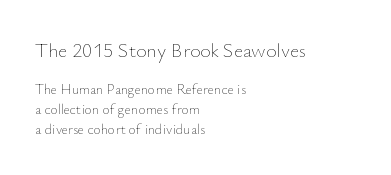
Q: Is the text bold? A: No.
Q: Is the text italic (slanted)? A: No, it is upright.
Q: Is the text underlined? A: No.
Q: How is the paragraph aligned? A: Left-aligned.
Q: Is the spacing between letters normal or unusually wide? A: Normal.
Q: Is the spacing between lines tight, normal or loose? A: Normal.
Q: Which block of text is set in a larger size, the first (top) or the second (bottom)? A: The first (top) one.
